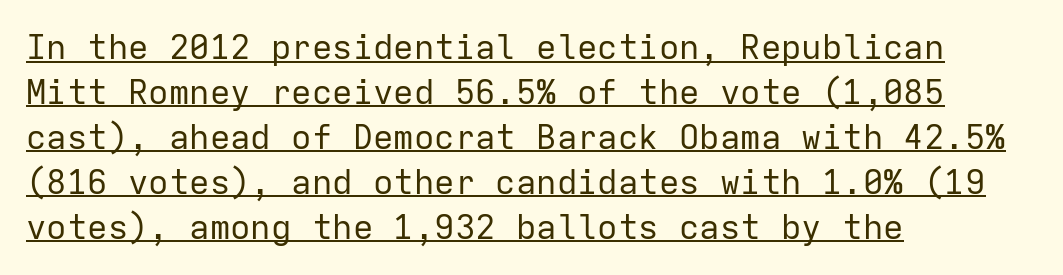
Q: Is the text bold? A: No.
Q: Is the text italic (slanted)? A: No, it is upright.
Q: Is the typeface a serif or a sans-serif typeface? A: Sans-serif.
Q: Is the text underlined? A: Yes.
Q: How is the paragraph aligned? A: Left-aligned.
Q: Is the spacing between letters normal or unusually wide? A: Normal.
Q: Is the spacing between lines tight, normal or loose? A: Normal.
Q: Width (condensed, normal, or wide)? A: Normal.
Q: Stroke contrast? A: Low.
Q: x-height? A: Medium.
Q: Monospaced? A: Yes.
